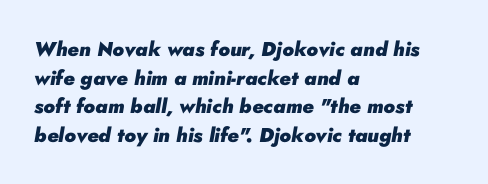
Q: Is the text bold? A: Yes.
Q: Is the text italic (slanted)? A: Yes, it leans right by about 10 degrees.
Q: Is the text underlined? A: No.
Q: How is the paragraph aligned? A: Left-aligned.
Q: Is the spacing between letters normal or unusually wide? A: Normal.
Q: Is the spacing between lines tight, normal or loose? A: Normal.
